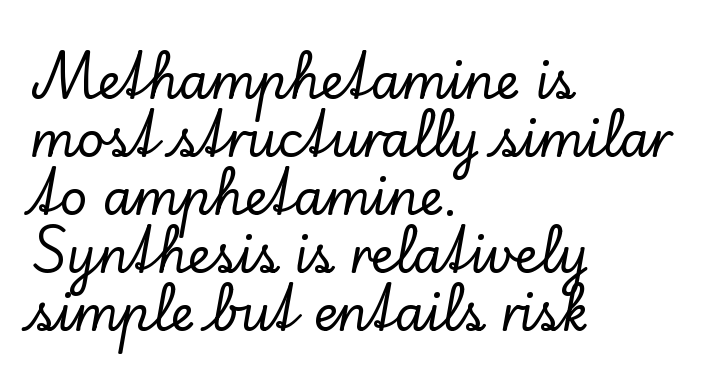
Q: Is the text italic (slanted)? A: Yes.
Q: Is the typeface a serif or a sans-serif typeface? A: Serif.
Q: Is the text underlined? A: No.
Q: How is the paragraph aligned? A: Left-aligned.
Q: Is the spacing between letters normal or unusually wide? A: Normal.
Q: Width (condensed, normal, or wide)? A: Normal.
Q: Stroke contrast? A: Low.
Q: x-height? A: Small.
Q: Monospaced? A: No.
